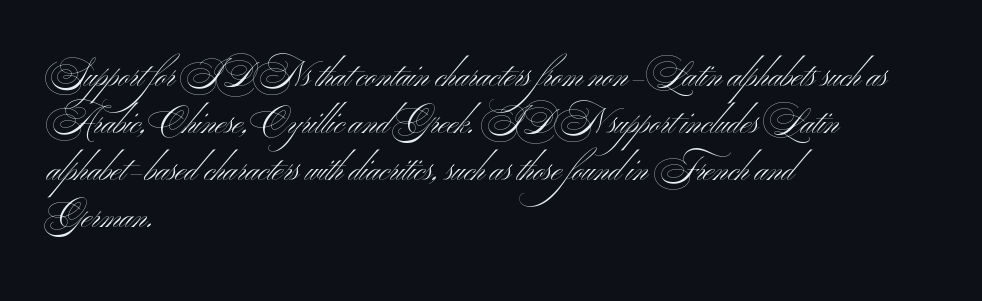
The image shows 33 px light, wide sans-serif type; set left-aligned, normal line spacing (1.42x), normal letter spacing, not underlined; medium stroke contrast and a small x-height.
